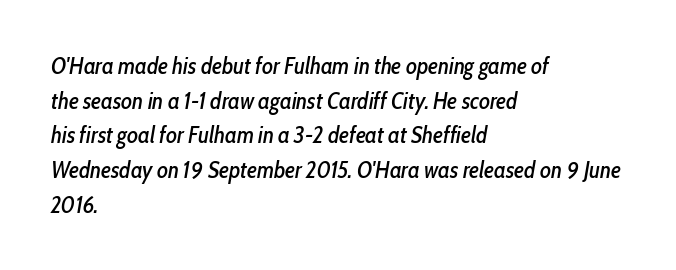
The image shows 23 px text type, italic (leaning right); set left-aligned, normal line spacing (1.51x), normal letter spacing, not underlined.
